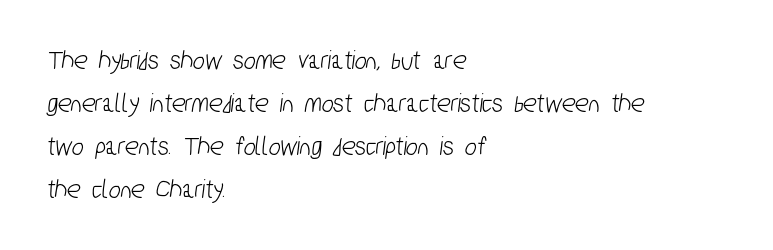
{"serif": "no", "width": "condensed", "stroke_contrast": "low", "x_height": "medium", "monospaced": "no", "underline": "no", "align": "left", "line_spacing": "normal", "line_spacing_ratio": 1.53, "letter_spacing": "normal", "letter_spacing_em": 0.0, "glyph_px": 28}
